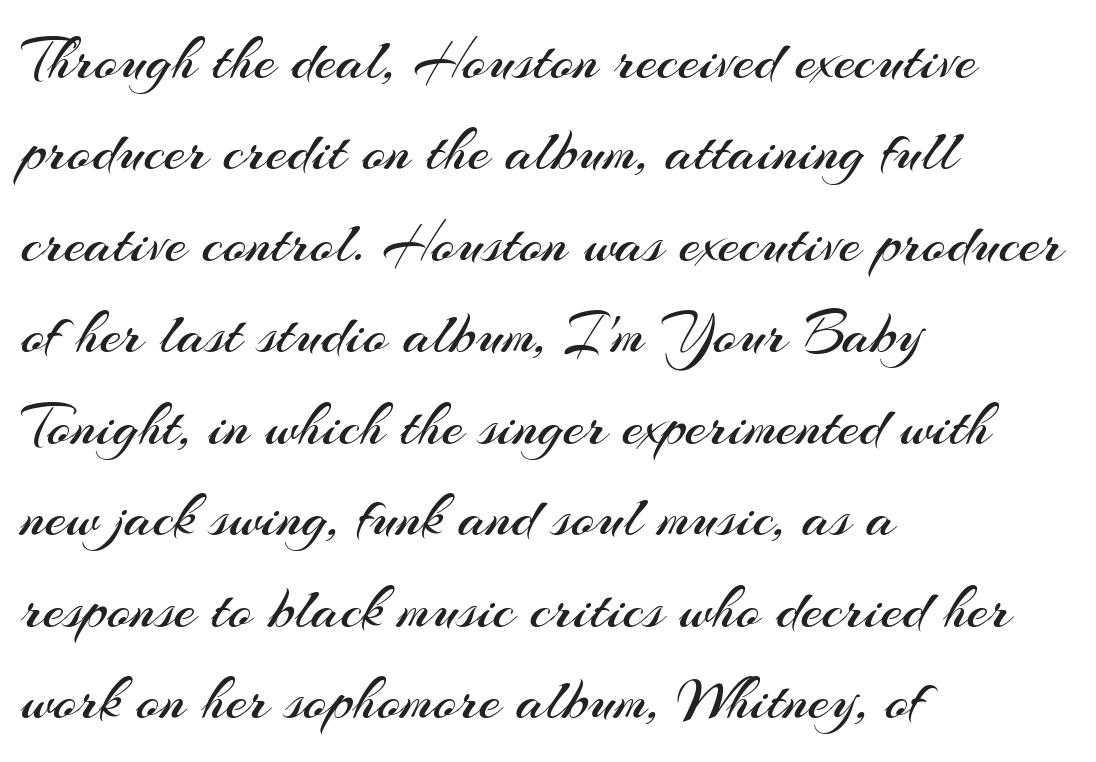
Q: Is the text bold? A: No.
Q: Is the text italic (slanted)? A: Yes.
Q: Is the typeface a serif or a sans-serif typeface? A: Sans-serif.
Q: Is the text underlined? A: No.
Q: How is the paragraph aligned? A: Left-aligned.
Q: Is the spacing between letters normal or unusually wide? A: Normal.
Q: Is the spacing between lines tight, normal or loose? A: Normal.
Q: Width (condensed, normal, or wide)? A: Normal.
Q: Stroke contrast? A: Medium.
Q: x-height? A: Small.
Q: Monospaced? A: No.
